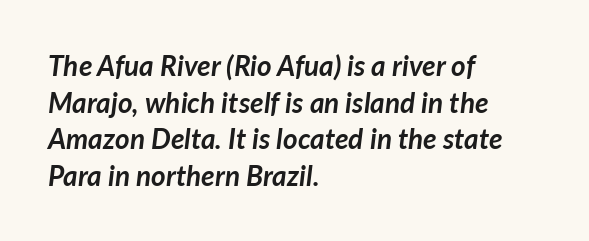
The image shows 28 px semibold type, italic (leaning right); set left-aligned, normal line spacing (1.31x), normal letter spacing, not underlined; low stroke contrast and a medium x-height.
